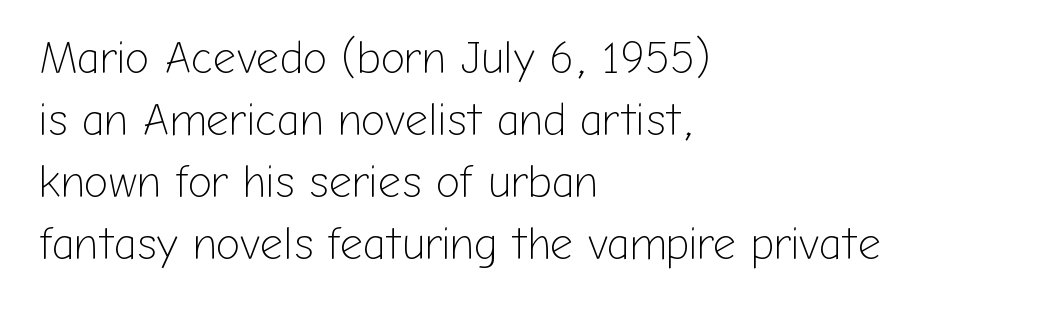
The image shows 45 px light sans-serif type, upright; set left-aligned, normal line spacing (1.38x), normal letter spacing, not underlined; low stroke contrast and a medium x-height.
